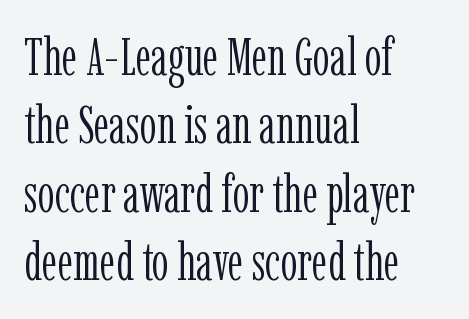
Q: Is the text bold? A: No.
Q: Is the text italic (slanted)? A: No, it is upright.
Q: Is the typeface a serif or a sans-serif typeface? A: Serif.
Q: Is the text underlined? A: No.
Q: How is the paragraph aligned? A: Left-aligned.
Q: Is the spacing between letters normal or unusually wide? A: Normal.
Q: Is the spacing between lines tight, normal or loose? A: Normal.
Q: Width (condensed, normal, or wide)? A: Condensed.
Q: Stroke contrast? A: Low.
Q: x-height? A: Medium.
Q: Monospaced? A: No.
